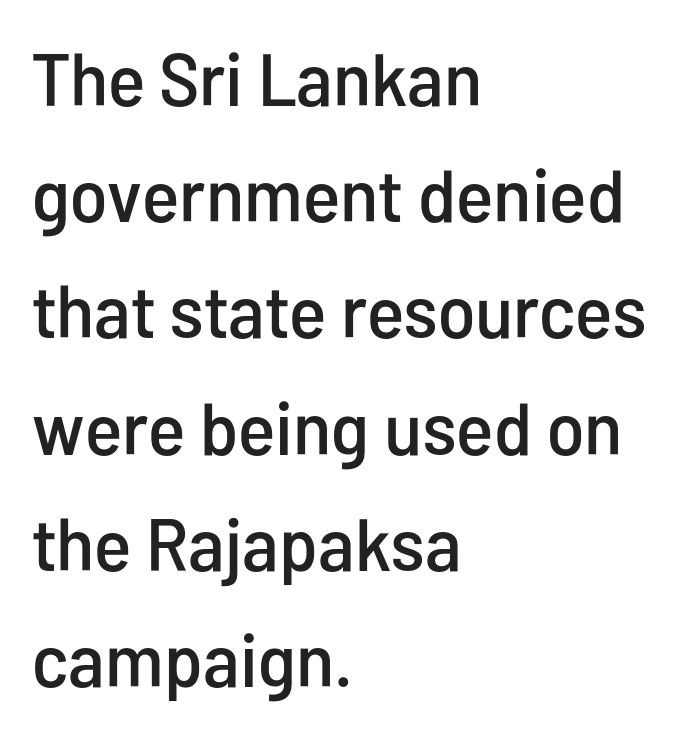
The image shows 74 px condensed sans-serif type, upright; set left-aligned, normal line spacing (1.57x), normal letter spacing, not underlined; low stroke contrast and a medium x-height.
